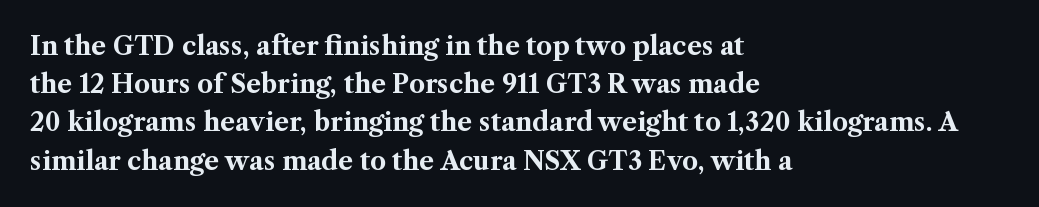
{"italic": "no", "bold": "yes", "underline": "no", "align": "left", "line_spacing": "normal", "line_spacing_ratio": 1.53, "letter_spacing": "normal", "letter_spacing_em": 0.0, "glyph_px": 25}
